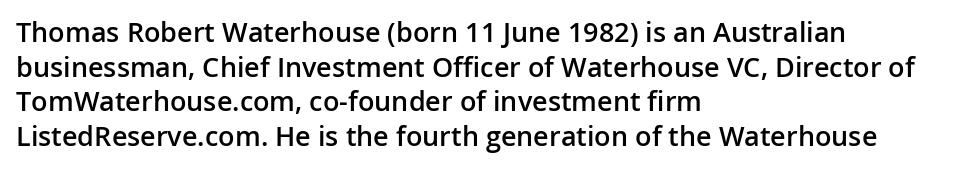
Set as a demibold, roughly 600 on the weight scale. The rendering anchors every line to the left-hand side. Tracking here is standard; glyphs follow each other at the usual distance. In terms of posture, this sample is upright. Each row of text sits above clean, open space.
